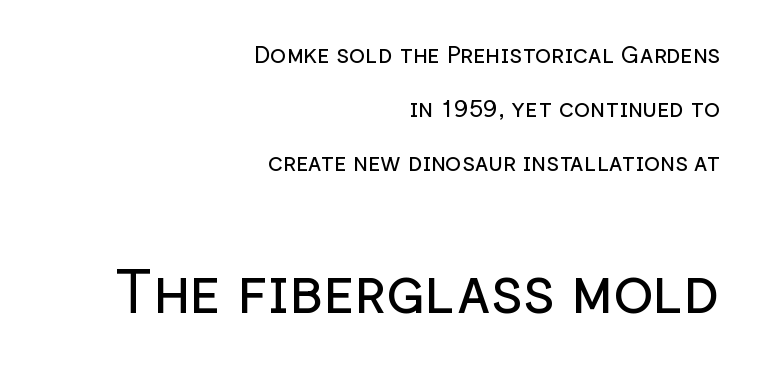
Q: Is the text bold? A: No.
Q: Is the text italic (slanted)? A: No, it is upright.
Q: Is the typeface a serif or a sans-serif typeface? A: Sans-serif.
Q: Is the text underlined? A: No.
Q: How is the paragraph aligned? A: Right-aligned.
Q: Is the spacing between letters normal or unusually wide? A: Normal.
Q: Is the spacing between lines tight, normal or loose? A: Loose.
Q: Which block of text is set in a larger size, the first (top) or the second (bottom)? A: The second (bottom) one.
Q: Width (condensed, normal, or wide)? A: Normal.
Q: Stroke contrast? A: Low.
Q: x-height? A: Medium.
Q: Monospaced? A: No.
